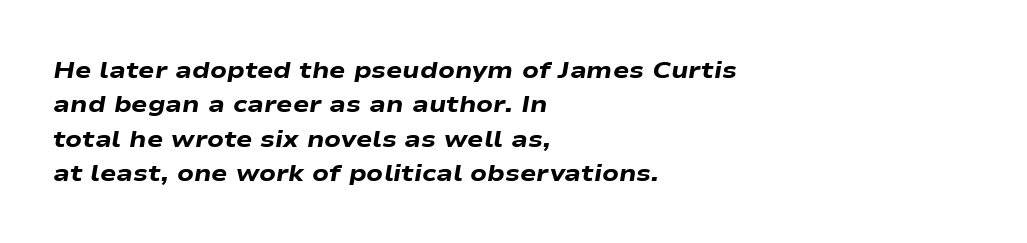
Left-aligned paragraph, ragged on the right. Tracking value appears to be zero — textbook default spacing. The space between consecutive lines is moderate. The area under the type is left untouched. Rendered with sloped, italic letterforms.
